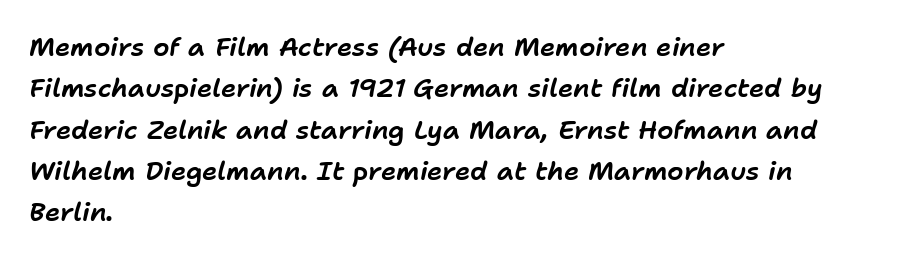
The image shows 26 px text type, italic (leaning right); set left-aligned, normal line spacing (1.59x), normal letter spacing, not underlined.
